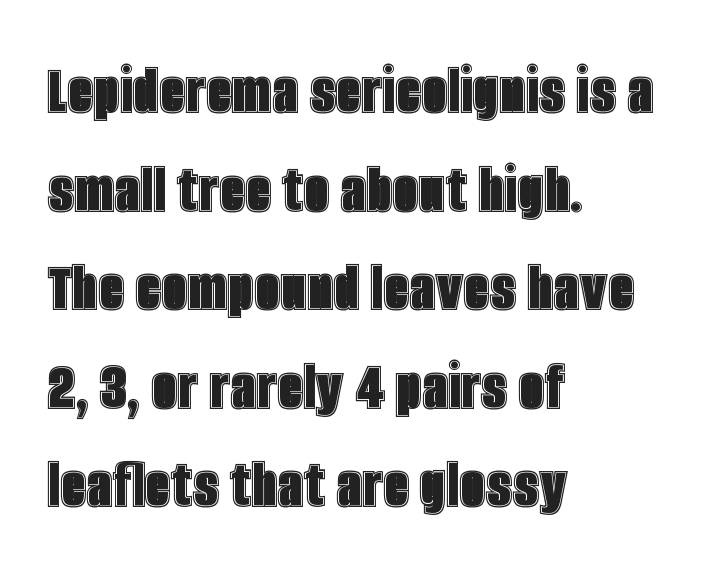
The image shows 73 px condensed type, upright; set left-aligned, normal line spacing (1.35x), normal letter spacing, not underlined; a large x-height.
